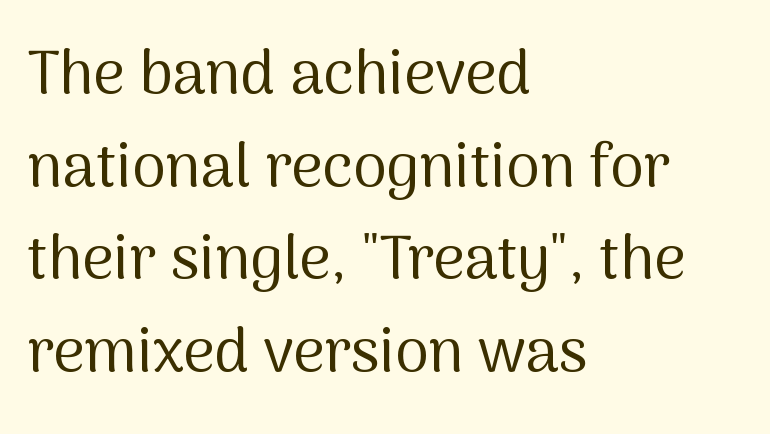
The image shows 61 px regular-weight sans-serif type, upright; set left-aligned, normal line spacing (1.52x), normal letter spacing, not underlined; medium stroke contrast and a medium x-height.
